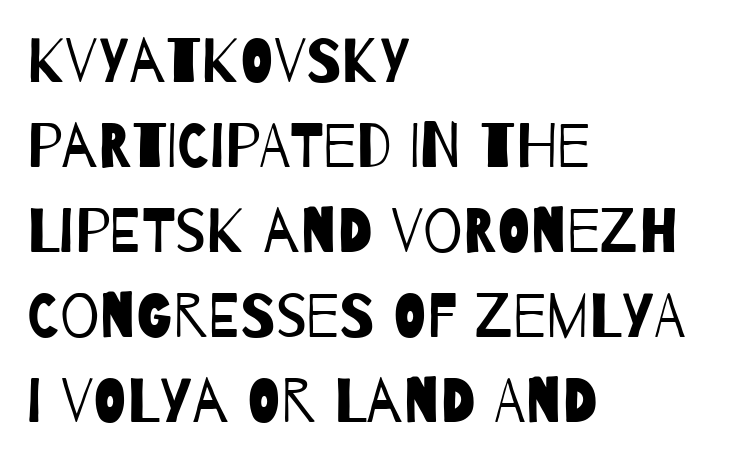
{"serif": "no", "bold": "no", "weight": "regular", "width": "condensed", "stroke_contrast": "low", "x_height": "large", "monospaced": "no", "underline": "no", "align": "left", "line_spacing": "normal", "line_spacing_ratio": 1.37, "letter_spacing": "normal", "letter_spacing_em": 0.0, "glyph_px": 62}
